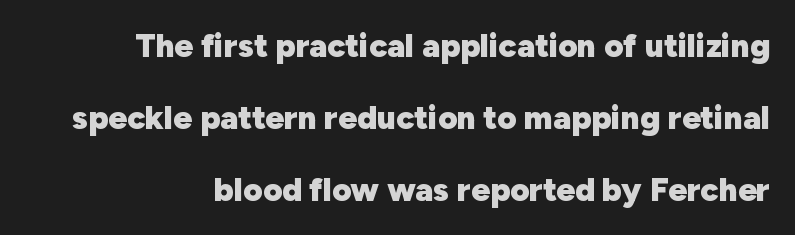
{"serif": "no", "italic": "no", "bold": "yes", "weight": "heavy", "width": "normal", "stroke_contrast": "low", "x_height": "medium", "monospaced": "no", "underline": "no", "line_spacing": "loose", "line_spacing_ratio": 2.18, "letter_spacing": "normal", "letter_spacing_em": 0.0, "glyph_px": 33}
